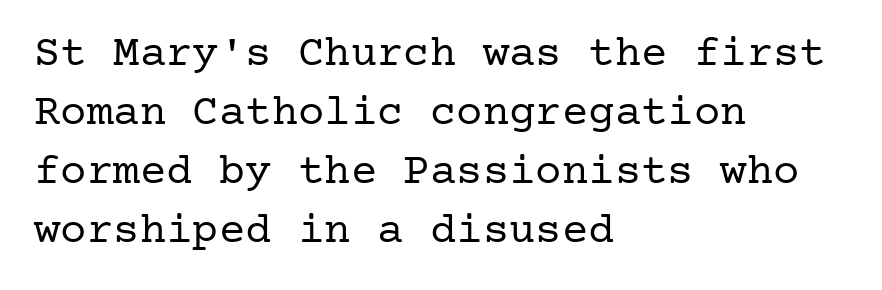
{"serif": "yes", "italic": "no", "bold": "no", "weight": "regular", "width": "normal", "stroke_contrast": "low", "x_height": "medium", "underline": "no", "align": "left", "line_spacing": "normal", "line_spacing_ratio": 1.34, "letter_spacing": "normal", "letter_spacing_em": 0.0, "glyph_px": 44}
